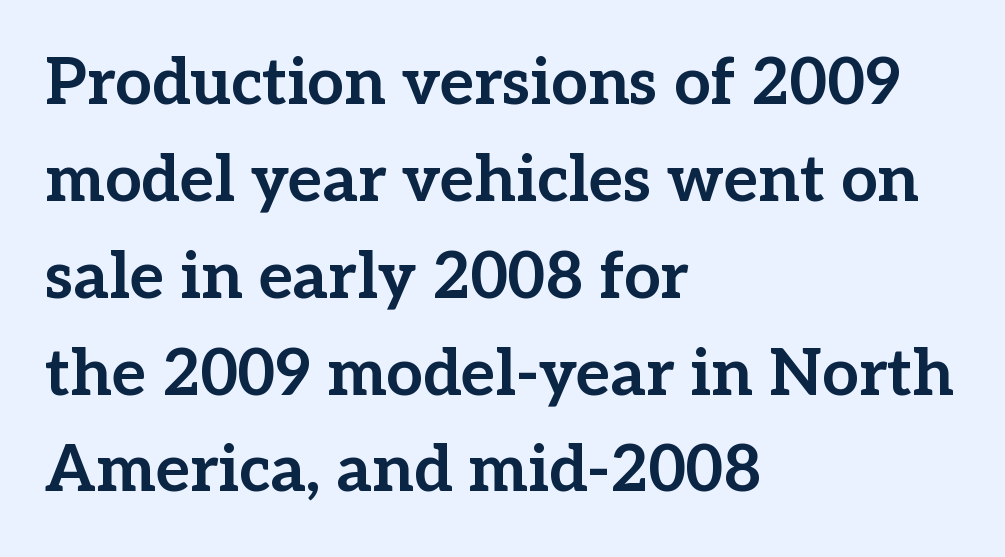
Q: Is the text bold? A: Yes.
Q: Is the text italic (slanted)? A: No, it is upright.
Q: Is the typeface a serif or a sans-serif typeface? A: Serif.
Q: Is the text underlined? A: No.
Q: How is the paragraph aligned? A: Left-aligned.
Q: Is the spacing between letters normal or unusually wide? A: Normal.
Q: Is the spacing between lines tight, normal or loose? A: Normal.
Q: Width (condensed, normal, or wide)? A: Normal.
Q: Stroke contrast? A: Low.
Q: x-height? A: Medium.
Q: Monospaced? A: No.
